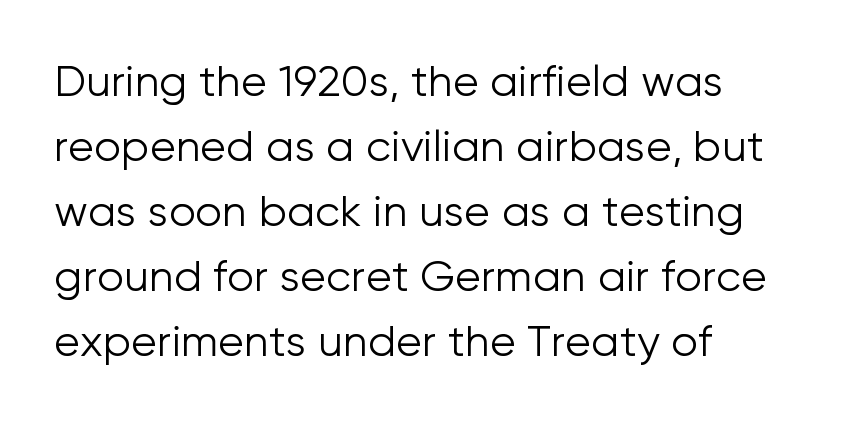
{"serif": "no", "italic": "no", "bold": "no", "weight": "light", "width": "normal", "stroke_contrast": "low", "x_height": "medium", "monospaced": "no", "underline": "no", "align": "left", "line_spacing": "normal", "line_spacing_ratio": 1.51, "letter_spacing": "normal", "letter_spacing_em": 0.0, "glyph_px": 43}
